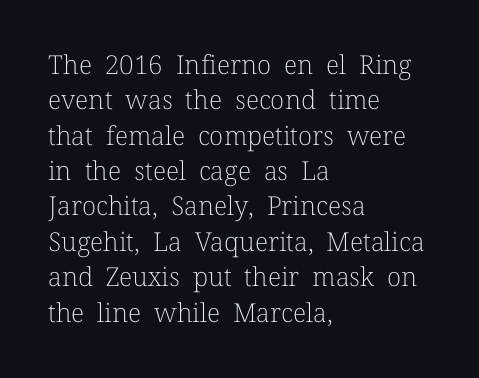
The image shows 26 px text type, upright; set left-aligned, normal line spacing (1.36x), normal letter spacing, not underlined.
